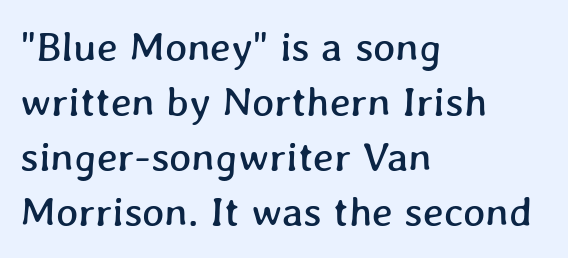
Q: Is the text underlined? A: No.
Q: How is the paragraph aligned? A: Left-aligned.
Q: Is the spacing between letters normal or unusually wide? A: Normal.
Q: Is the spacing between lines tight, normal or loose? A: Normal.
Q: Width (condensed, normal, or wide)? A: Normal.
Q: Stroke contrast? A: Low.
Q: x-height? A: Medium.
Q: Monospaced? A: No.
